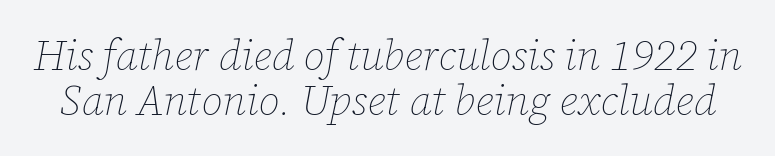
The image shows 42 px thin type, italic (leaning right); set tight line spacing (1.06x), normal letter spacing, not underlined; low stroke contrast and a medium x-height.
